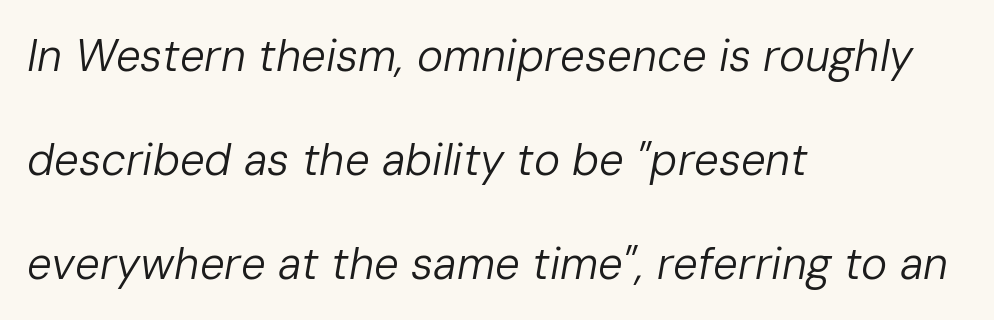
The image shows 44 px regular-weight type, italic (leaning right); set left-aligned, loose line spacing (2.36x), normal letter spacing, not underlined; low stroke contrast and a medium x-height.
